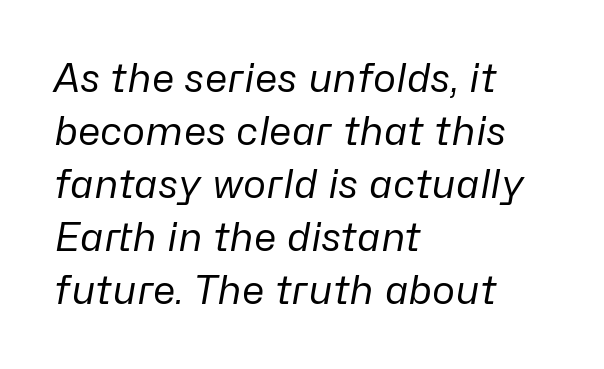
Q: Is the text bold? A: No.
Q: Is the text italic (slanted)? A: Yes, it leans right by about 10 degrees.
Q: Is the text underlined? A: No.
Q: How is the paragraph aligned? A: Left-aligned.
Q: Is the spacing between letters normal or unusually wide? A: Normal.
Q: Is the spacing between lines tight, normal or loose? A: Normal.
Q: Width (condensed, normal, or wide)? A: Normal.
Q: Stroke contrast? A: Low.
Q: x-height? A: Medium.
Q: Monospaced? A: No.
